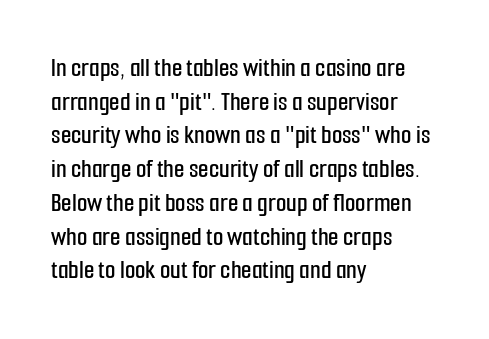
The image shows 27 px text type, upright; set left-aligned, normal line spacing (1.25x), normal letter spacing, not underlined.
